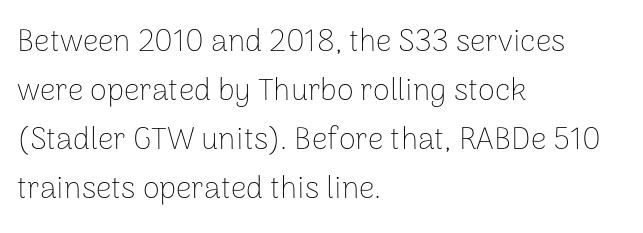
The image shows 31 px thin sans-serif type, upright; set left-aligned, normal line spacing (1.58x), normal letter spacing, not underlined; low stroke contrast and a medium x-height.
